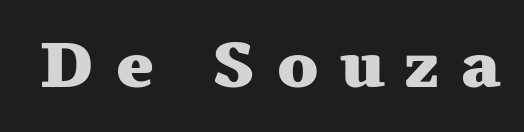
Strokes here are thick enough to call this a true bold. Look at the tracking — it's clearly loosened, letters drifting apart. The font family rendered here belongs to the serif group. Characters remain perfectly vertical along every line. A typesetter would call this proportional, since set widths differ per character.
